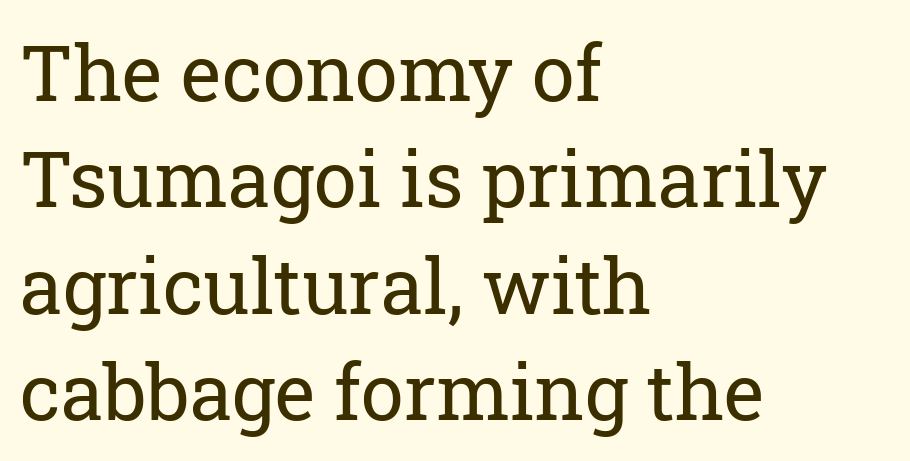
A roman cut, with each character standing at attention. Evenly set lines give the paragraph a standard silhouette. Weight: regular or lighter. This rendering employs a face with finishing strokes, i.e., a serif. Character widths vary here, with narrow letters taking less room than wide ones. Tracking here is standard; glyphs follow each other at the usual distance.
